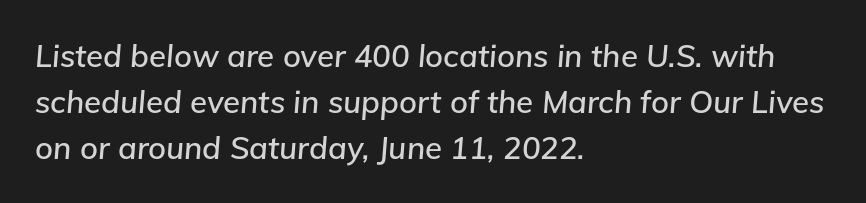
Q: Is the text italic (slanted)? A: Yes, it leans right by about 5 degrees.
Q: Is the text underlined? A: No.
Q: How is the paragraph aligned? A: Left-aligned.
Q: Is the spacing between letters normal or unusually wide? A: Normal.
Q: Is the spacing between lines tight, normal or loose? A: Normal.
Q: Width (condensed, normal, or wide)? A: Normal.
Q: Stroke contrast? A: Low.
Q: x-height? A: Medium.
Q: Monospaced? A: No.
